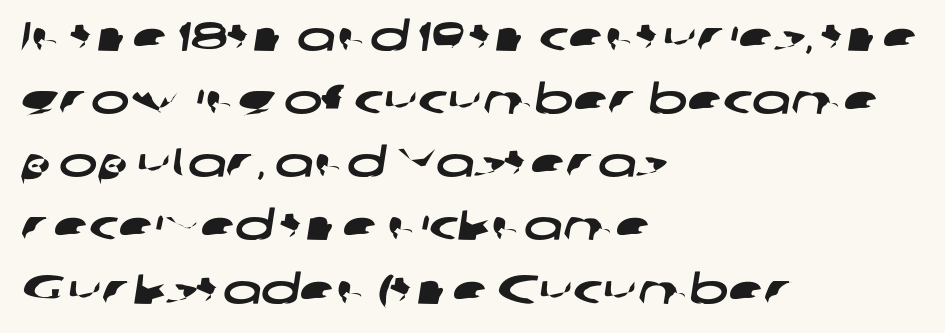
The image shows 41 px wide sans-serif type; set left-aligned, normal line spacing (1.54x), normal letter spacing, not underlined; low stroke contrast and a medium x-height.
